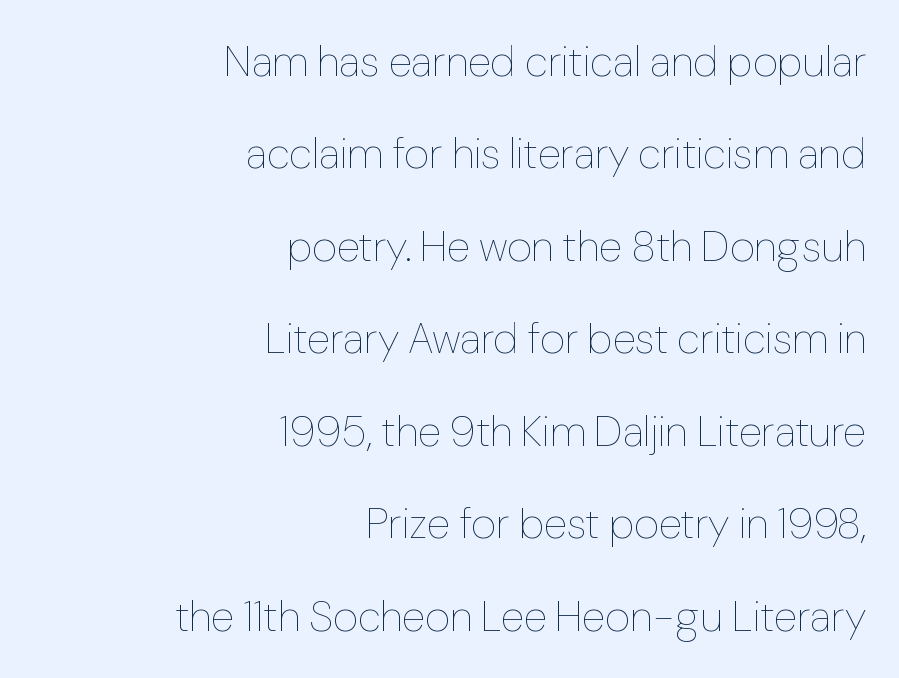
The space beneath each line is pristine and unruled. Do the letters lean? They stand straight. Typeset ragged left — the right edge is the straight one. Is this a fixed-width face? No — the glyphs have proportional, varying widths. Each stroke keeps to a modest, everyday thickness or less.
